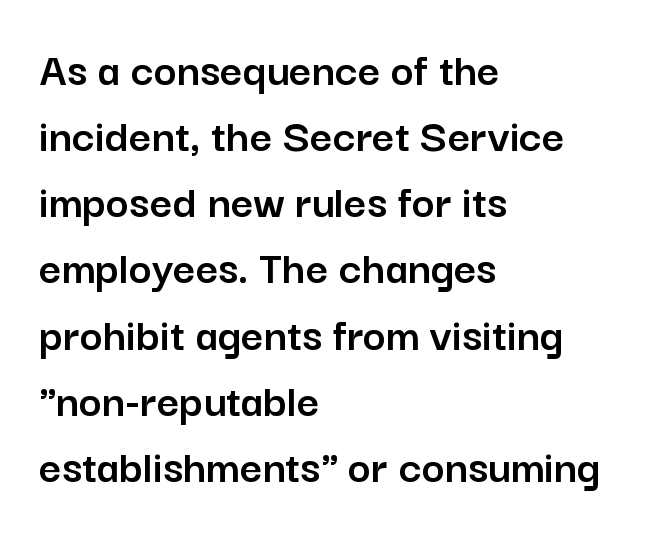
{"serif": "no", "italic": "no", "width": "normal", "stroke_contrast": "low", "x_height": "medium", "monospaced": "no", "underline": "no", "align": "left", "line_spacing": "normal", "line_spacing_ratio": 1.35, "letter_spacing": "normal", "letter_spacing_em": 0.0, "glyph_px": 49}
